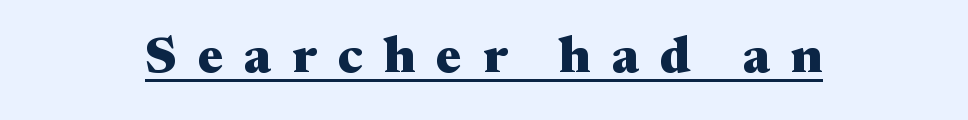
The image shows 51 px heavy, wide serif type, upright; set unusually wide letter spacing (+0.41 em), underlined; medium stroke contrast and a medium x-height.
